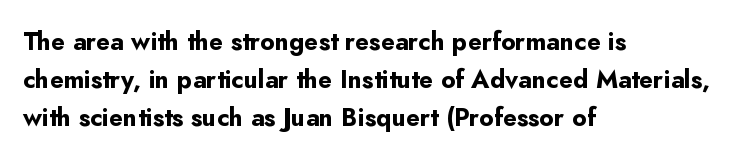
The image shows 25 px bold type, upright; set left-aligned, normal line spacing (1.52x), normal letter spacing, not underlined.
